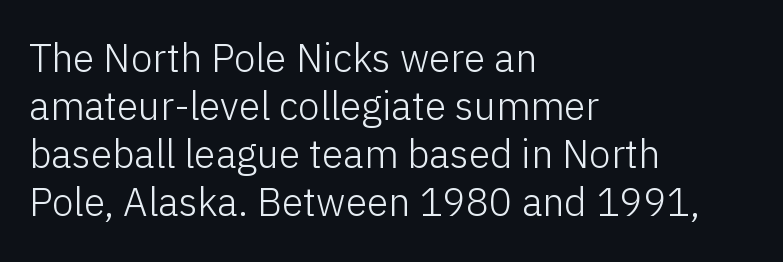
The image shows 39 px light sans-serif type, upright; set left-aligned, line spacing 1.23x, normal letter spacing, not underlined; low stroke contrast and a medium x-height.
